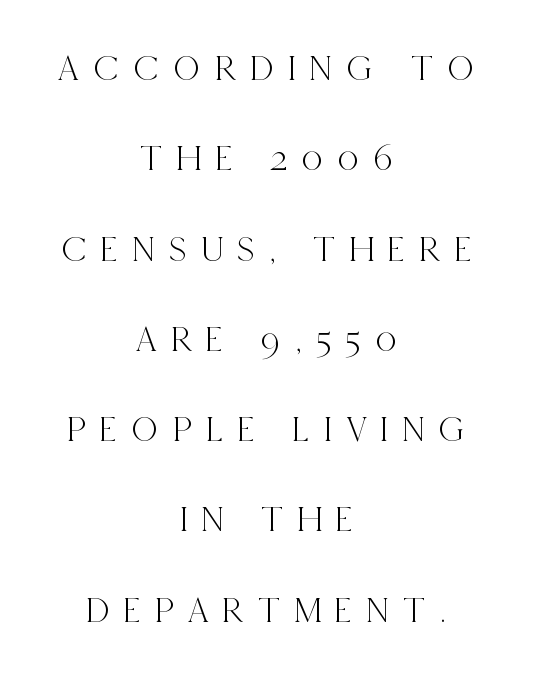
The image shows 37 px condensed serif type, upright; set centered, loose line spacing (2.44x), unusually wide letter spacing (+0.38 em), not underlined; a large x-height.
